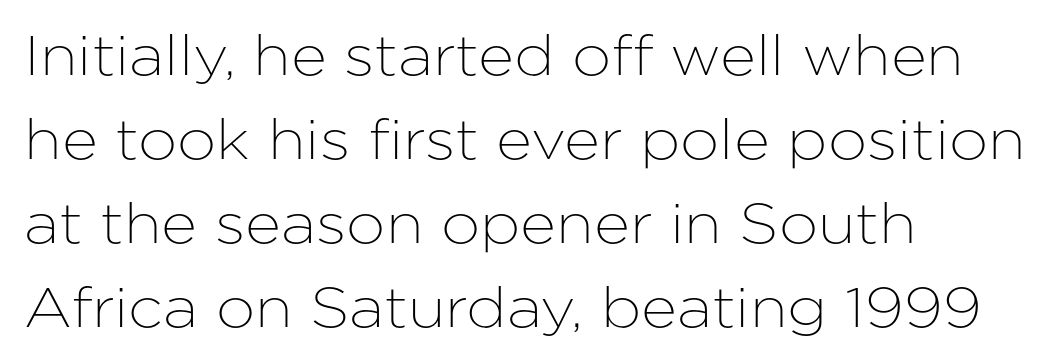
These lines keep a tight, regular rhythm from letter to letter. Unlike italic type, these characters show no tilt at all. Letters rest on an invisible, unmarked baseline. Letterform terminals end flat and unadorned throughout the passage. Summary of vertical rhythm: regular, with standard interline spacing. The face used here is proportionally spaced, like ordinary book or web type.
